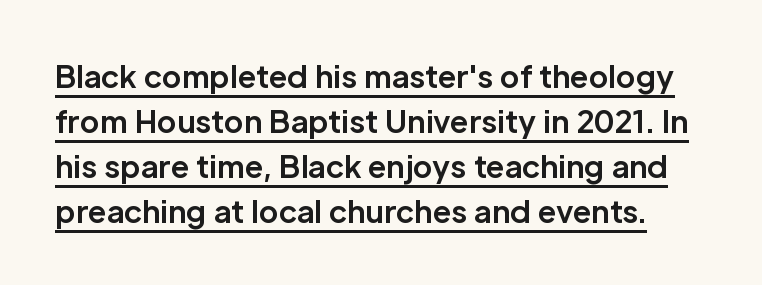
Honestly, the letter spacing is just normal — you wouldn't notice it. How would I describe the line gaps? Plain and ordinary. The characters look thick and weighty, a clear bold. Character widths vary here, with narrow letters taking less room than wide ones. Does the lettering tilt? It doesn't — this is upright.
